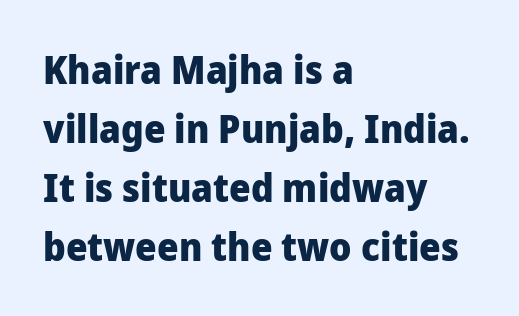
You could not count columns in this text — the font is proportionally spaced. This sample keeps an unexceptional amount of space between lines. Layout note: lines flush left. Words float on clear page, feet unadorned. The passage shown has conventional tracking throughout. Every character sits straight up, as roman type does.
